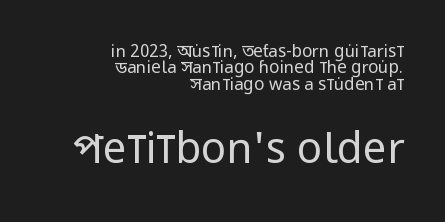
Q: Is the text bold? A: No.
Q: Is the text italic (slanted)? A: No, it is upright.
Q: Is the typeface a serif or a sans-serif typeface? A: Sans-serif.
Q: Is the text underlined? A: No.
Q: How is the paragraph aligned? A: Right-aligned.
Q: Is the spacing between letters normal or unusually wide? A: Normal.
Q: Is the spacing between lines tight, normal or loose? A: Tight.
Q: Which block of text is set in a larger size, the first (top) or the second (bottom)? A: The second (bottom) one.
Q: Width (condensed, normal, or wide)? A: Condensed.
Q: Stroke contrast? A: Low.
Q: x-height? A: Large.
Q: Monospaced? A: No.
